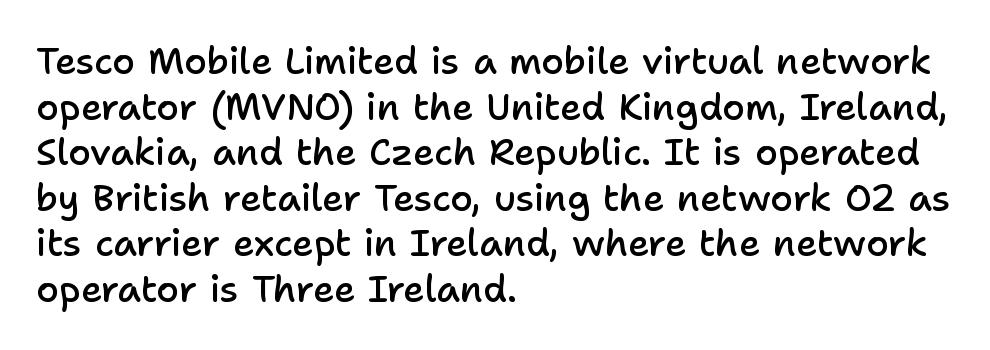
Q: Is the text bold? A: Semi-bold.
Q: Is the text italic (slanted)? A: No, it is upright.
Q: Is the typeface a serif or a sans-serif typeface? A: Sans-serif.
Q: Is the text underlined? A: No.
Q: How is the paragraph aligned? A: Left-aligned.
Q: Is the spacing between letters normal or unusually wide? A: Normal.
Q: Width (condensed, normal, or wide)? A: Normal.
Q: Stroke contrast? A: Low.
Q: x-height? A: Medium.
Q: Monospaced? A: No.
